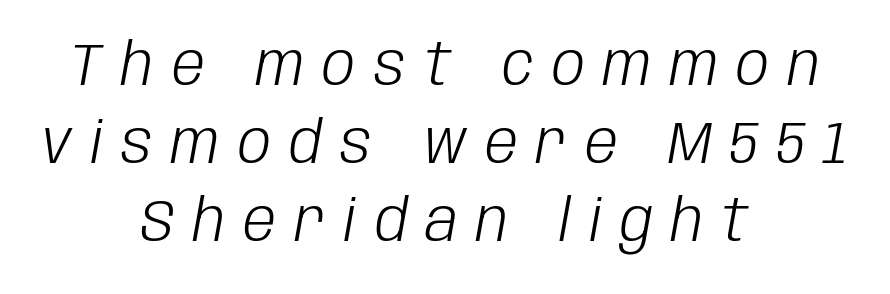
Q: Is the text bold? A: No.
Q: Is the text italic (slanted)? A: Yes, it leans right by about 10 degrees.
Q: Is the text underlined? A: No.
Q: How is the paragraph aligned? A: Centered.
Q: Is the spacing between letters normal or unusually wide? A: Unusually wide.
Q: Is the spacing between lines tight, normal or loose? A: Normal.
Q: Width (condensed, normal, or wide)? A: Condensed.
Q: Stroke contrast? A: Low.
Q: x-height? A: Large.
Q: Monospaced? A: No.
